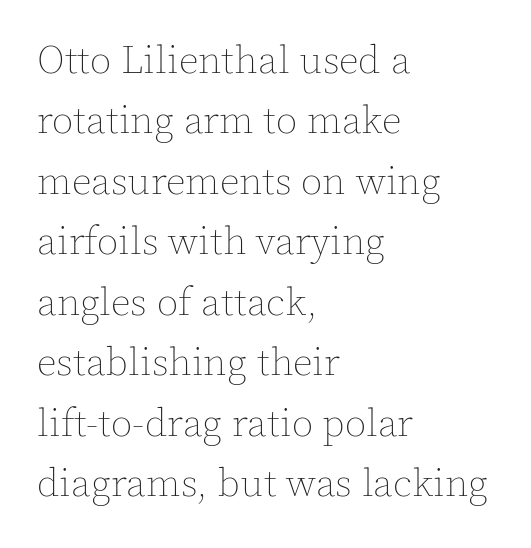
{"italic": "no", "bold": "no", "weight": "thin", "width": "normal", "x_height": "medium", "monospaced": "no", "underline": "no", "align": "left", "line_spacing": "normal", "line_spacing_ratio": 1.55, "letter_spacing": "normal", "letter_spacing_em": 0.0, "glyph_px": 39}
